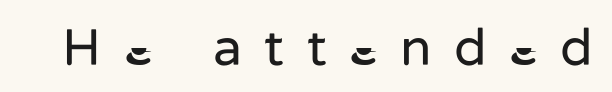
Serif or sans? Sans — the stroke terminals are bare. The weight tops out at a normal text grade. Quick note: underline off. The axis of the letterforms is exactly vertical. A typesetter would call this proportional, since set widths differ per character.
